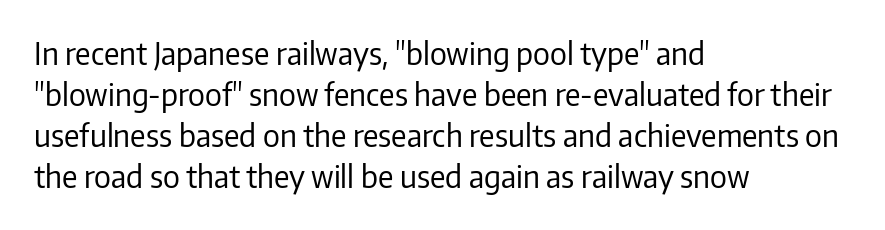
{"serif": "no", "italic": "no", "bold": "no", "weight": "regular", "width": "normal", "stroke_contrast": "low", "x_height": "medium", "monospaced": "no", "underline": "no", "align": "left", "line_spacing": "normal", "line_spacing_ratio": 1.37, "letter_spacing": "normal", "letter_spacing_em": 0.0, "glyph_px": 30}
